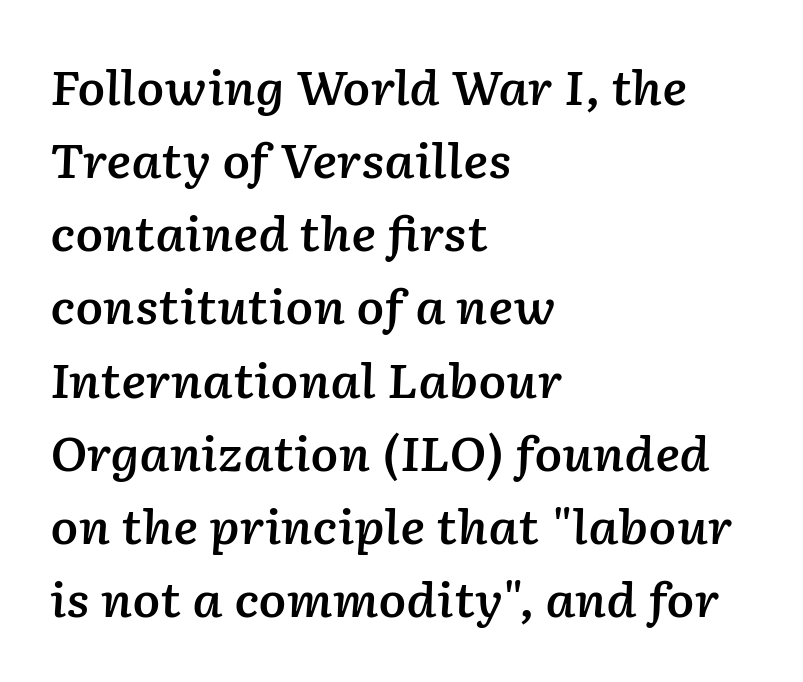
These words are printed semibold, heavier than regular yet not bold. Leading: standard. The line texture is even and compact thanks to regular tracking. The area under the type is left untouched. Here the designer chose a conventional face with non-uniform glyph widths.
